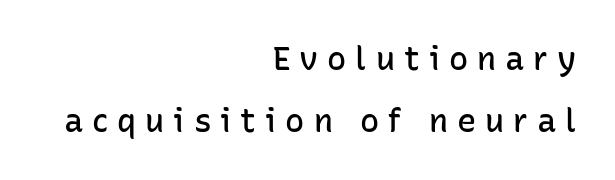
Q: Is the text bold? A: Semi-bold.
Q: Is the text italic (slanted)? A: No, it is upright.
Q: Is the typeface a serif or a sans-serif typeface? A: Sans-serif.
Q: Is the text underlined? A: No.
Q: How is the paragraph aligned? A: Right-aligned.
Q: Is the spacing between letters normal or unusually wide? A: Unusually wide.
Q: Is the spacing between lines tight, normal or loose? A: Loose.
Q: Width (condensed, normal, or wide)? A: Normal.
Q: Stroke contrast? A: Low.
Q: x-height? A: Medium.
Q: Monospaced? A: No.
